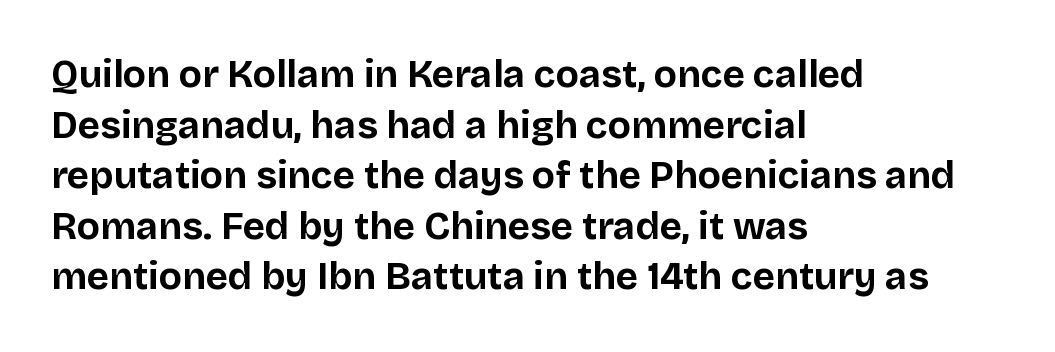
Q: Is the text bold? A: Yes.
Q: Is the text italic (slanted)? A: No, it is upright.
Q: Is the typeface a serif or a sans-serif typeface? A: Sans-serif.
Q: Is the text underlined? A: No.
Q: How is the paragraph aligned? A: Left-aligned.
Q: Is the spacing between letters normal or unusually wide? A: Normal.
Q: Is the spacing between lines tight, normal or loose? A: Normal.
Q: Width (condensed, normal, or wide)? A: Normal.
Q: Stroke contrast? A: Low.
Q: x-height? A: Large.
Q: Monospaced? A: No.
